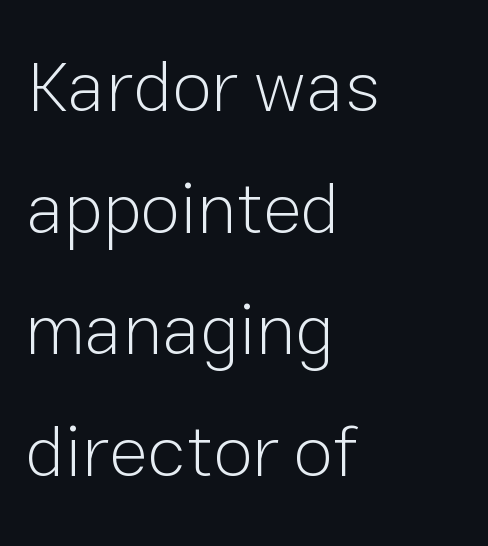
The image shows 72 px light sans-serif type, upright; set left-aligned, normal line spacing (1.69x), normal letter spacing, not underlined; low stroke contrast and a medium x-height.
